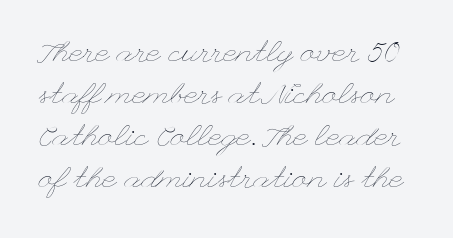
{"bold": "no", "weight": "thin", "width": "wide", "stroke_contrast": "low", "x_height": "small", "underline": "no", "line_spacing": "normal", "line_spacing_ratio": 1.4, "letter_spacing": "normal", "letter_spacing_em": 0.0, "glyph_px": 30}
